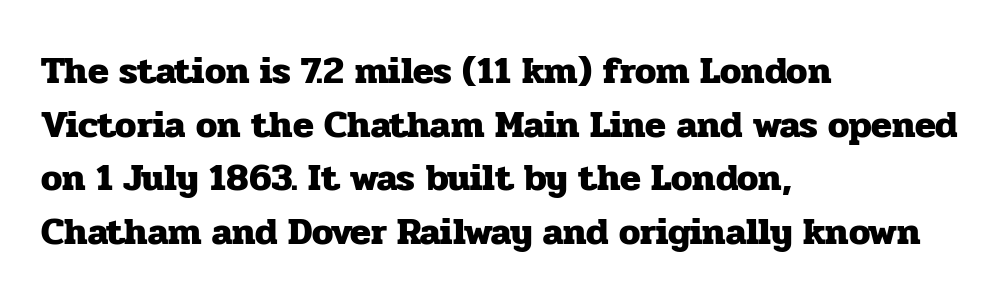
Q: Is the text bold? A: Yes.
Q: Is the text italic (slanted)? A: No, it is upright.
Q: Is the typeface a serif or a sans-serif typeface? A: Serif.
Q: Is the text underlined? A: No.
Q: How is the paragraph aligned? A: Left-aligned.
Q: Is the spacing between letters normal or unusually wide? A: Normal.
Q: Is the spacing between lines tight, normal or loose? A: Normal.
Q: Width (condensed, normal, or wide)? A: Normal.
Q: Stroke contrast? A: Low.
Q: x-height? A: Medium.
Q: Monospaced? A: No.
